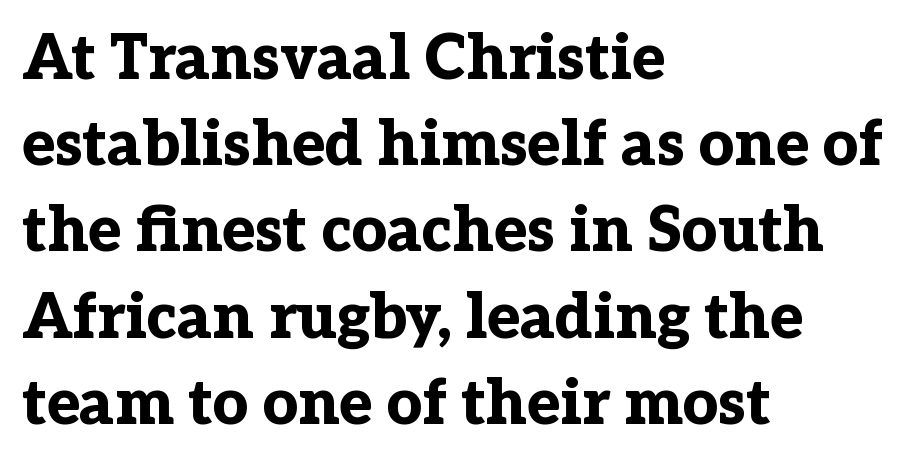
Short note: letters normally spaced. Anything drawn beneath the words? Only blank space. These lines are set flush left with a ragged right edge. A typesetter would call this proportional, since set widths differ per character. These lines sit exactly where default settings would place them.
